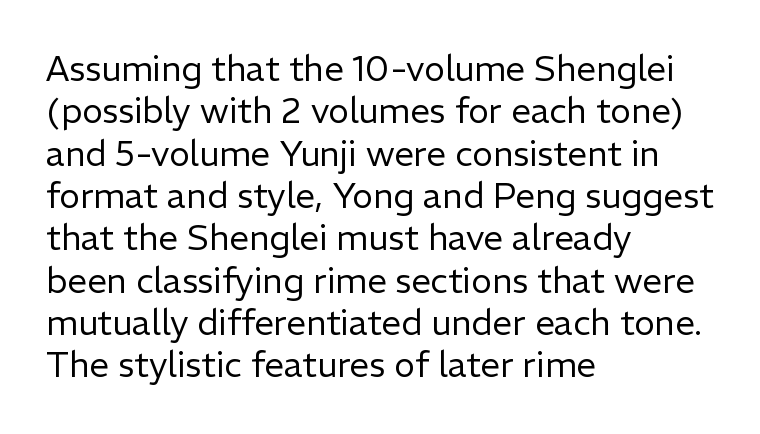
This sample uses plain, unmodified letter spacing. The passage is arranged the way most books set body copy — flush left. Weight: in the light-to-regular range. A typesetter would call this proportional, since set widths differ per character. Vertical strokes here are truly vertical. Nothing sits at the stroke ends, so this counts as sans-serif.
